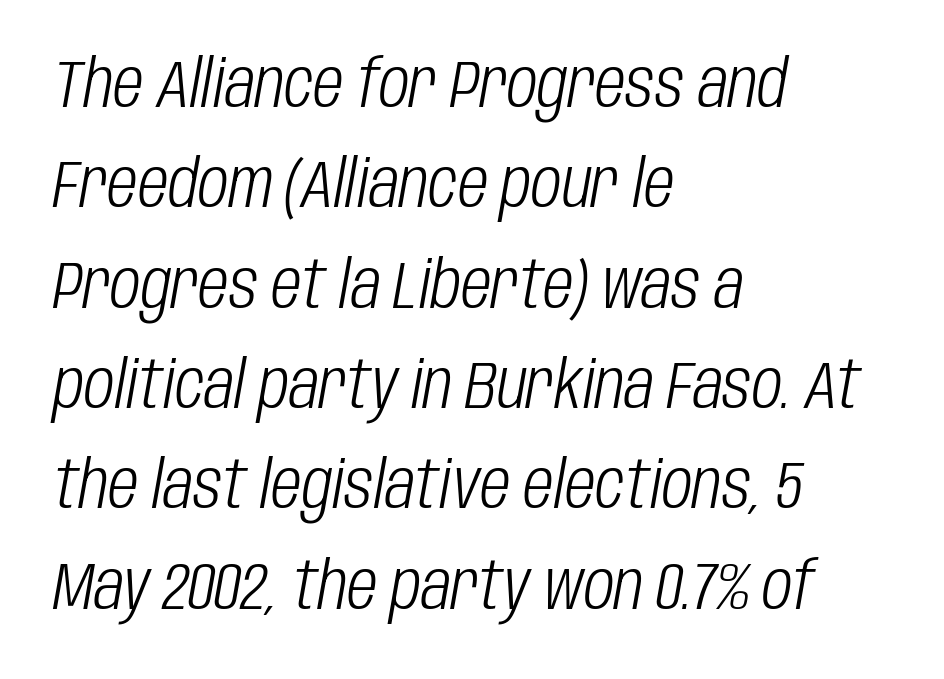
Q: Is the text bold? A: No.
Q: Is the text italic (slanted)? A: Yes, it leans right by about 10 degrees.
Q: Is the text underlined? A: No.
Q: How is the paragraph aligned? A: Left-aligned.
Q: Is the spacing between letters normal or unusually wide? A: Normal.
Q: Is the spacing between lines tight, normal or loose? A: Normal.
Q: Width (condensed, normal, or wide)? A: Condensed.
Q: Stroke contrast? A: Low.
Q: x-height? A: Large.
Q: Monospaced? A: No.
